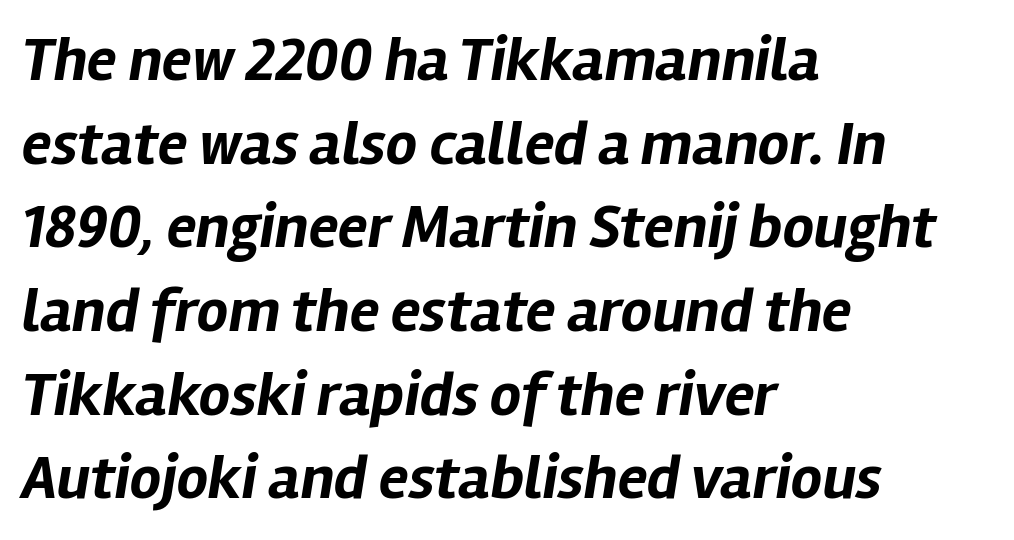
Q: Is the text bold? A: Yes.
Q: Is the text italic (slanted)? A: Yes, it leans right by about 12 degrees.
Q: Is the text underlined? A: No.
Q: How is the paragraph aligned? A: Left-aligned.
Q: Is the spacing between letters normal or unusually wide? A: Normal.
Q: Is the spacing between lines tight, normal or loose? A: Normal.
Q: Width (condensed, normal, or wide)? A: Normal.
Q: Stroke contrast? A: Low.
Q: x-height? A: Medium.
Q: Monospaced? A: No.
